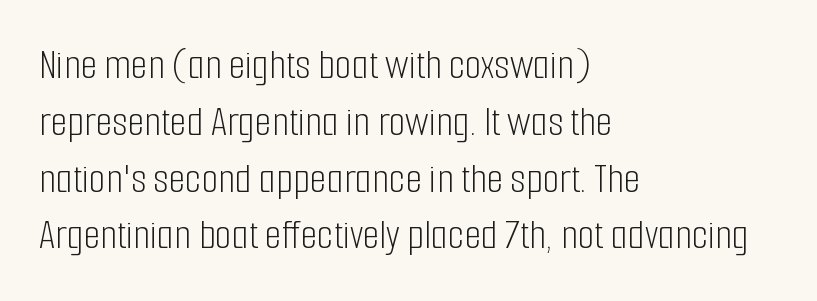
The image shows 43 px light, condensed sans-serif type, upright; set left-aligned, normal line spacing (1.32x), normal letter spacing, not underlined; low stroke contrast and a medium x-height.
